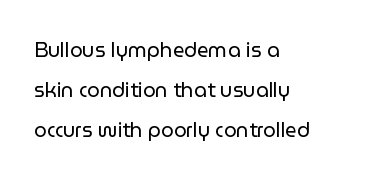
{"italic": "no", "bold": "no", "underline": "no", "align": "left", "line_spacing": "loose", "line_spacing_ratio": 2.01, "letter_spacing": "normal", "letter_spacing_em": 0.0, "glyph_px": 20}
